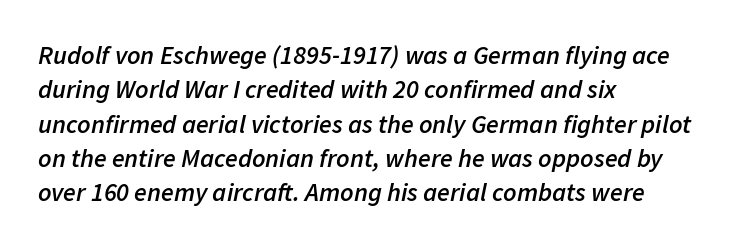
{"italic": "yes", "lean": "right", "slant_degrees": 11, "bold": "semi", "underline": "no", "align": "left", "line_spacing": "normal", "line_spacing_ratio": 1.32, "letter_spacing": "normal", "letter_spacing_em": 0.0, "glyph_px": 26}
